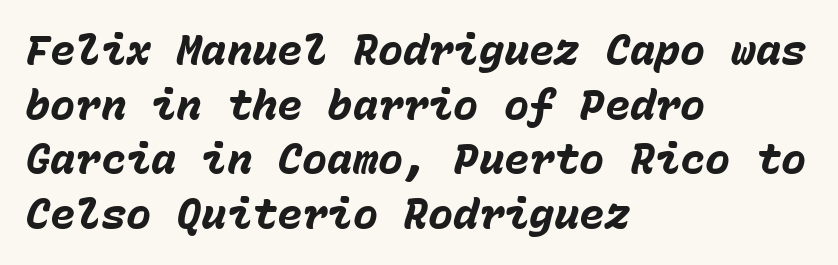
The font's italic variant was chosen for this text. The vertical gap from one line to the next is medium. The face used here is monospaced, like something from a code editor. The gaps between neighbouring characters are ordinary and unremarkable.
